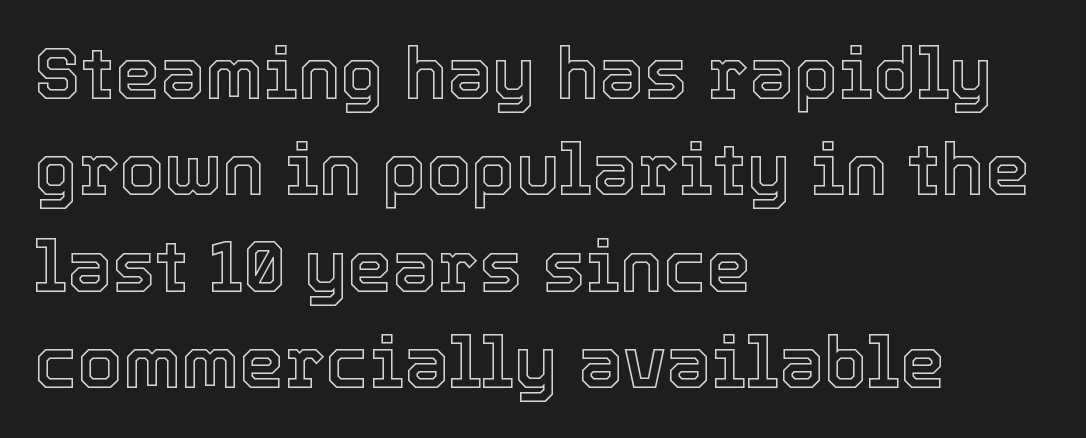
Short and long lines alike share a common starting point at left. You can tell it's not italic because the verticals are truly vertical. The rows are spaced the way most documents space them. The line texture is even and compact thanks to regular tracking. The letters advance in unequal steps, a hallmark of proportional type. Bare-footed words on every line.
